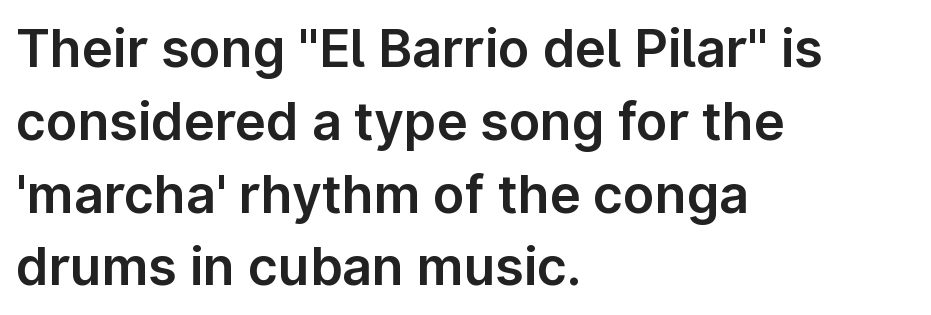
Q: Is the text italic (slanted)? A: No, it is upright.
Q: Is the typeface a serif or a sans-serif typeface? A: Sans-serif.
Q: Is the text underlined? A: No.
Q: How is the paragraph aligned? A: Left-aligned.
Q: Is the spacing between letters normal or unusually wide? A: Normal.
Q: Is the spacing between lines tight, normal or loose? A: Normal.
Q: Width (condensed, normal, or wide)? A: Normal.
Q: Stroke contrast? A: Low.
Q: x-height? A: Medium.
Q: Monospaced? A: No.
